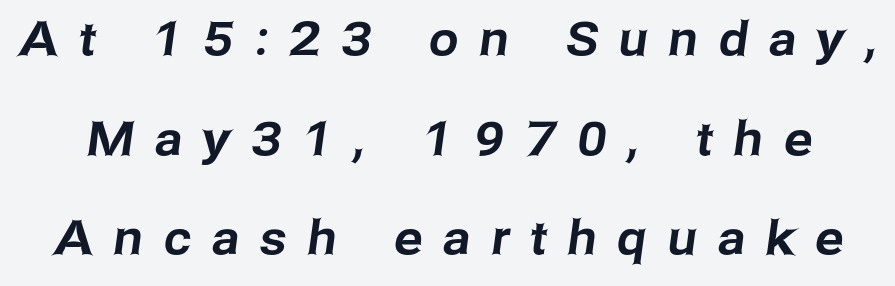
Q: Is the typeface a serif or a sans-serif typeface? A: Sans-serif.
Q: Is the text underlined? A: No.
Q: Is the spacing between letters normal or unusually wide? A: Unusually wide.
Q: Is the spacing between lines tight, normal or loose? A: Loose.
Q: Width (condensed, normal, or wide)? A: Normal.
Q: Stroke contrast? A: Low.
Q: x-height? A: Medium.
Q: Monospaced? A: No.
